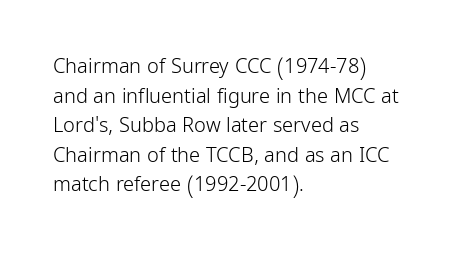
{"italic": "no", "bold": "no", "underline": "no", "align": "left", "line_spacing": "normal", "line_spacing_ratio": 1.48, "letter_spacing": "normal", "letter_spacing_em": 0.0, "glyph_px": 20}
